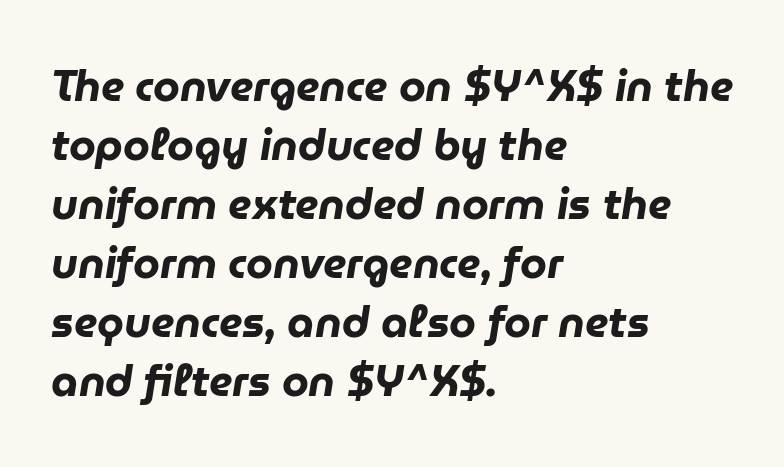
Underlining? Definitely not there. Every character sits at an angle, as italics do. These lines are set flush left with a ragged right edge. Honestly, the letter spacing is just normal — you wouldn't notice it.
